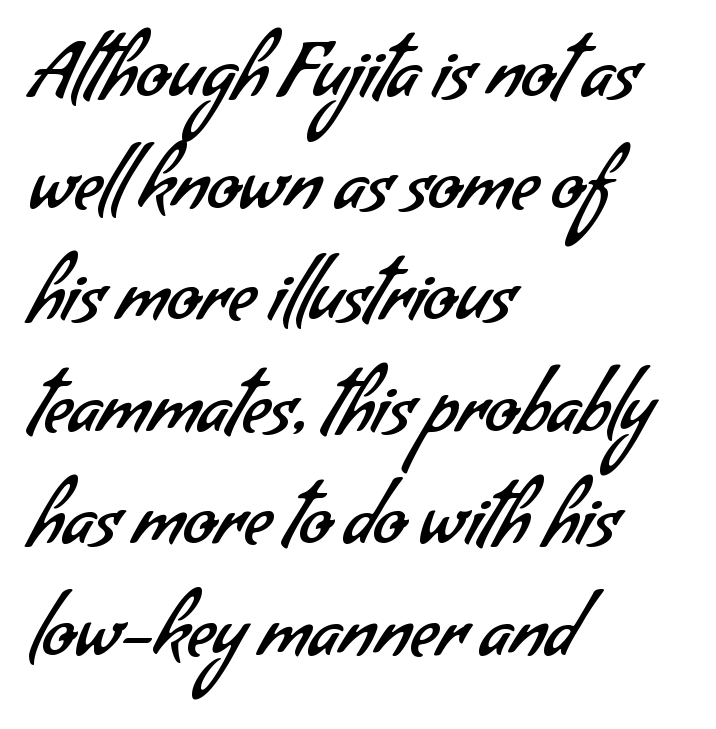
Q: Is the text bold? A: No.
Q: Is the typeface a serif or a sans-serif typeface? A: Sans-serif.
Q: Is the text underlined? A: No.
Q: How is the paragraph aligned? A: Left-aligned.
Q: Is the spacing between letters normal or unusually wide? A: Normal.
Q: Is the spacing between lines tight, normal or loose? A: Normal.
Q: Width (condensed, normal, or wide)? A: Normal.
Q: Stroke contrast? A: Low.
Q: x-height? A: Small.
Q: Monospaced? A: No.
